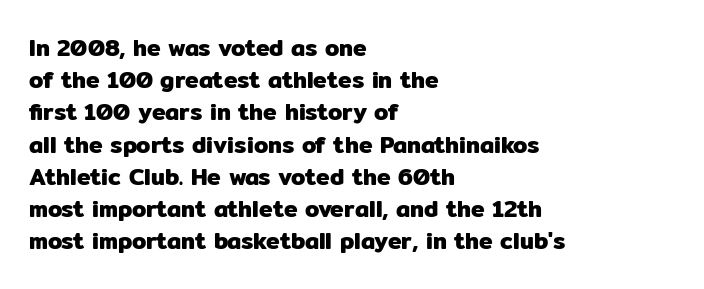
Does the leading feel generous? No, just average. The paragraph shown leans on its left margin. The string is rendered with underlining switched off. Here the glyphs are tracked normally, forming tight word shapes. The font's upright variant was chosen for this text.
